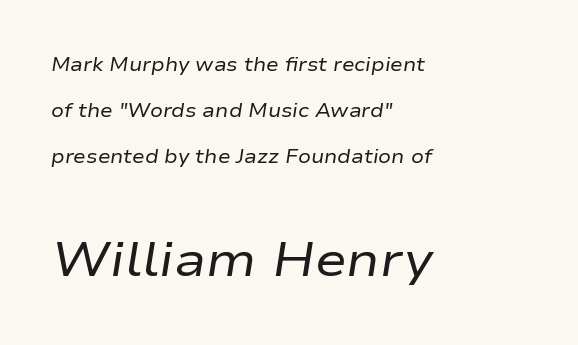
Q: Is the text bold? A: No.
Q: Is the text italic (slanted)? A: Yes, it leans right by about 9 degrees.
Q: Is the text underlined? A: No.
Q: How is the paragraph aligned? A: Left-aligned.
Q: Is the spacing between letters normal or unusually wide? A: Normal.
Q: Is the spacing between lines tight, normal or loose? A: Loose.
Q: Which block of text is set in a larger size, the first (top) or the second (bottom)? A: The second (bottom) one.
Q: Width (condensed, normal, or wide)? A: Wide.
Q: Stroke contrast? A: Low.
Q: x-height? A: Medium.
Q: Monospaced? A: No.
